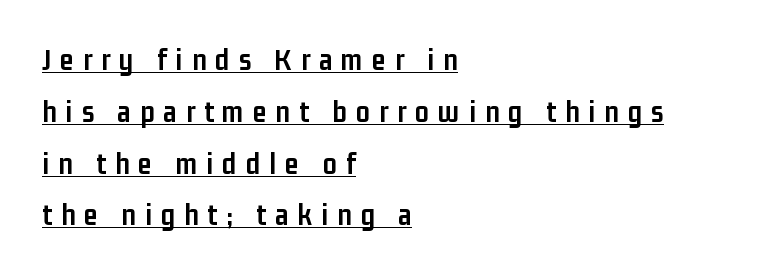
Q: Is the text bold? A: Yes.
Q: Is the text italic (slanted)? A: No, it is upright.
Q: Is the typeface a serif or a sans-serif typeface? A: Sans-serif.
Q: Is the text underlined? A: Yes.
Q: How is the paragraph aligned? A: Left-aligned.
Q: Is the spacing between letters normal or unusually wide? A: Unusually wide.
Q: Is the spacing between lines tight, normal or loose? A: Normal.
Q: Width (condensed, normal, or wide)? A: Condensed.
Q: Stroke contrast? A: Low.
Q: x-height? A: Medium.
Q: Monospaced? A: No.
